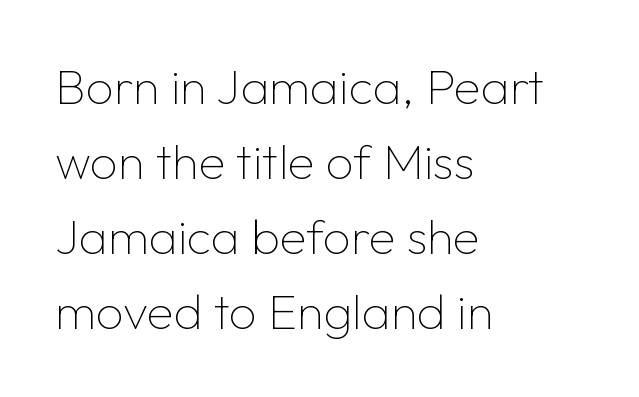
The image shows 49 px thin sans-serif type, upright; set left-aligned, normal line spacing (1.53x), normal letter spacing, not underlined; low stroke contrast and a medium x-height.
